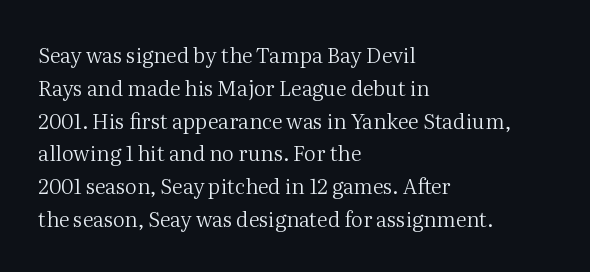
Q: Is the text bold? A: No.
Q: Is the text italic (slanted)? A: No, it is upright.
Q: Is the text underlined? A: No.
Q: How is the paragraph aligned? A: Left-aligned.
Q: Is the spacing between letters normal or unusually wide? A: Normal.
Q: Is the spacing between lines tight, normal or loose? A: Normal.
